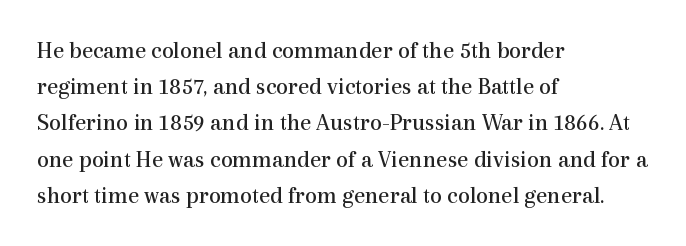
Default kerning and tracking; the words read as compact shapes. Tall strokes in this sample are plumb rather than angled. This rendering uses left alignment, leaving the right contour irregular. Students, observe: this is what conventionally led text looks like. Each stroke keeps to a modest, everyday thickness or less. Honestly, there is no underline to notice here at all.
